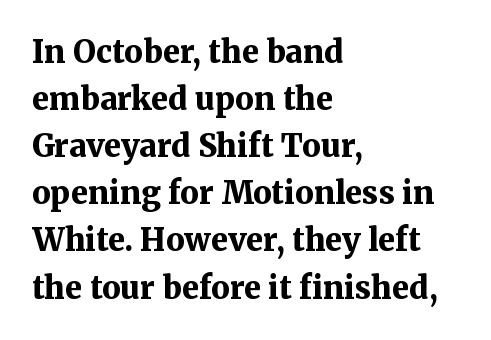
{"serif": "yes", "italic": "no", "bold": "yes", "weight": "bold", "width": "normal", "stroke_contrast": "medium", "x_height": "medium", "monospaced": "no", "underline": "no", "align": "left", "line_spacing": "normal", "line_spacing_ratio": 1.52, "letter_spacing": "normal", "letter_spacing_em": 0.0, "glyph_px": 31}
